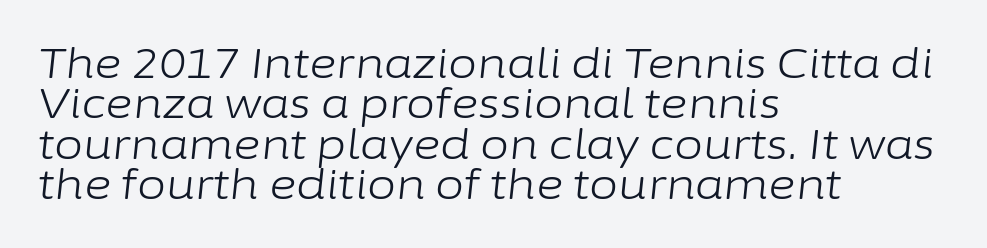
Tightly led — the rows are bunched. These lines are rendered in a variable-pitch font. Nothing heavy about these letters — not bold at all. If you drew a ruler down the left edge, every line would touch it.
